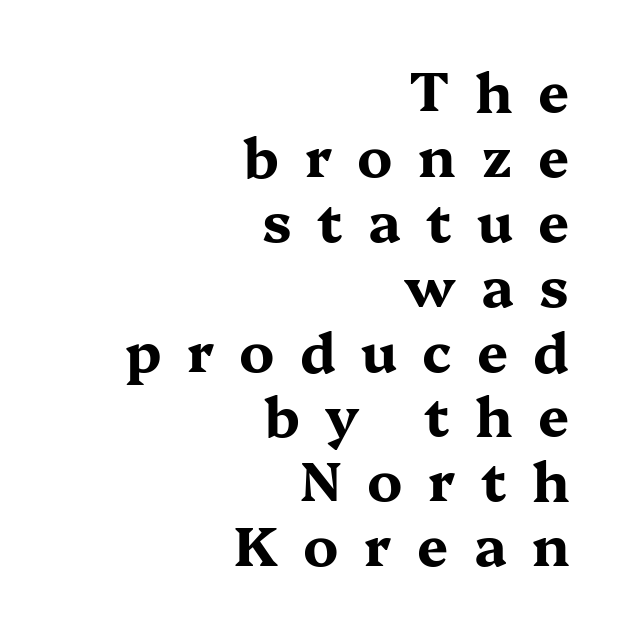
{"serif": "yes", "italic": "no", "bold": "yes", "weight": "bold", "width": "wide", "stroke_contrast": "medium", "x_height": "medium", "monospaced": "no", "underline": "no", "align": "right", "line_spacing_ratio": 1.18, "letter_spacing": "wide", "letter_spacing_em": 0.46, "glyph_px": 55}
